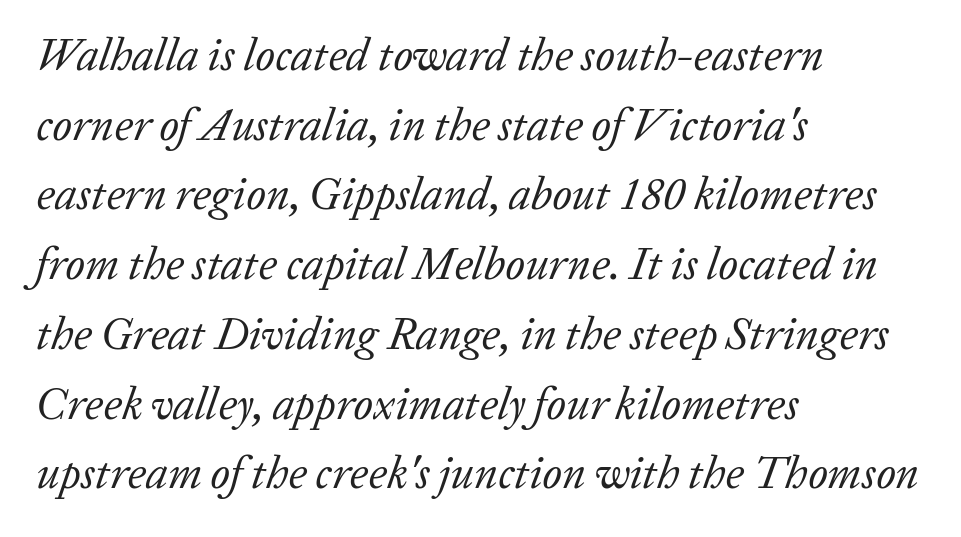
Q: Is the text bold? A: No.
Q: Is the text italic (slanted)? A: Yes, it leans right by about 20 degrees.
Q: Is the typeface a serif or a sans-serif typeface? A: Serif.
Q: Is the text underlined? A: No.
Q: How is the paragraph aligned? A: Left-aligned.
Q: Is the spacing between letters normal or unusually wide? A: Normal.
Q: Is the spacing between lines tight, normal or loose? A: Normal.
Q: Width (condensed, normal, or wide)? A: Normal.
Q: Stroke contrast? A: Low.
Q: x-height? A: Medium.
Q: Monospaced? A: No.
